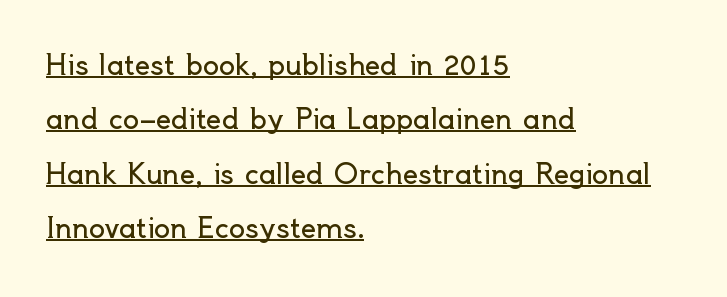
Line spacing here is loose. Looks like someone drew a line under every word here. Layout note: lines flush left. The letters stand straight up with perfectly vertical stems.
